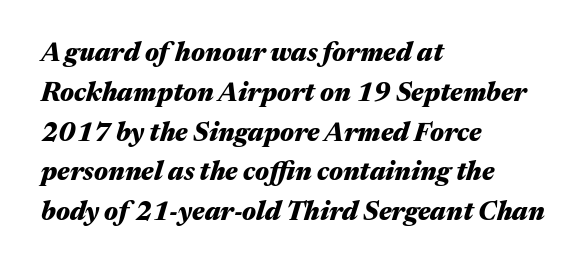
{"italic": "yes", "lean": "right", "slant_degrees": 17, "bold": "yes", "underline": "no", "align": "left", "line_spacing": "normal", "line_spacing_ratio": 1.53, "letter_spacing": "normal", "letter_spacing_em": 0.0, "glyph_px": 26}
